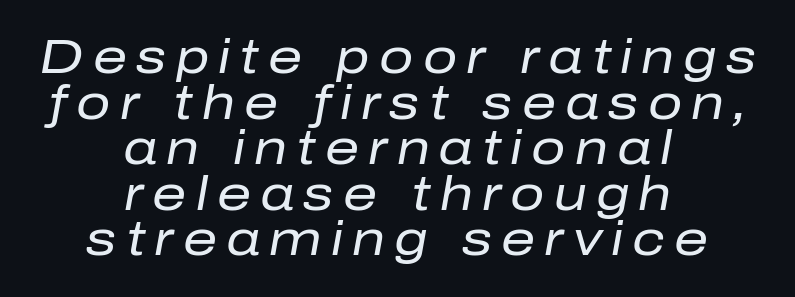
Q: Is the text bold? A: No.
Q: Is the text italic (slanted)? A: Yes, it leans right by about 10 degrees.
Q: Is the text underlined? A: No.
Q: How is the paragraph aligned? A: Centered.
Q: Is the spacing between lines tight, normal or loose? A: Tight.
Q: Width (condensed, normal, or wide)? A: Normal.
Q: Stroke contrast? A: Low.
Q: x-height? A: Medium.
Q: Monospaced? A: No.
